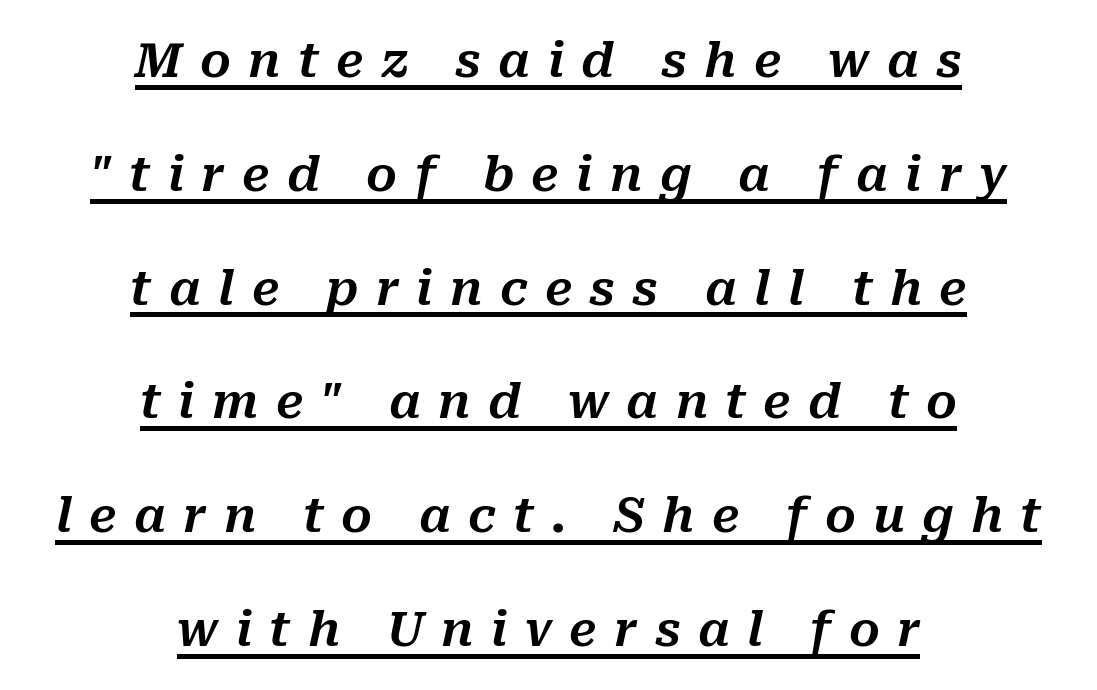
Q: Is the text italic (slanted)? A: Yes, it leans right by about 10 degrees.
Q: Is the text underlined? A: Yes.
Q: How is the paragraph aligned? A: Centered.
Q: Is the spacing between letters normal or unusually wide? A: Unusually wide.
Q: Is the spacing between lines tight, normal or loose? A: Loose.
Q: Width (condensed, normal, or wide)? A: Normal.
Q: Stroke contrast? A: Medium.
Q: x-height? A: Medium.
Q: Monospaced? A: No.
